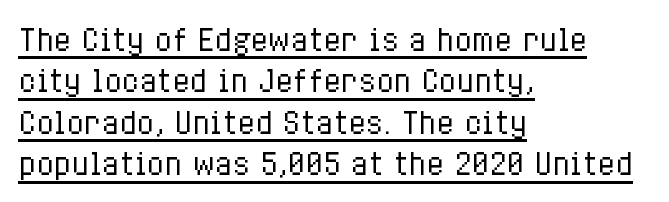
This sample carries an underscore along the baseline area. Layout note: lines flush left. Note the varied advance widths — an 'i' is clearly narrower than an 'm'. Quick note: interline space is typical.
